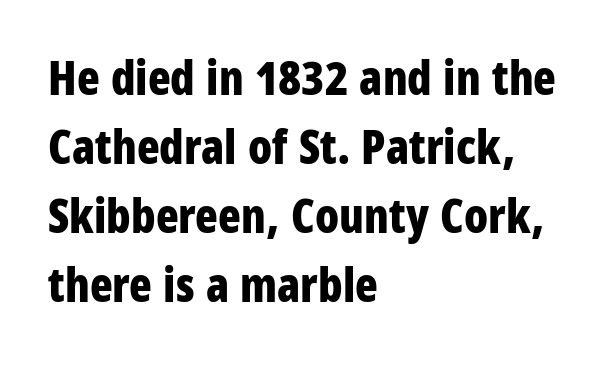
Q: Is the text bold? A: Yes.
Q: Is the text italic (slanted)? A: No, it is upright.
Q: Is the typeface a serif or a sans-serif typeface? A: Sans-serif.
Q: Is the text underlined? A: No.
Q: How is the paragraph aligned? A: Left-aligned.
Q: Is the spacing between letters normal or unusually wide? A: Normal.
Q: Is the spacing between lines tight, normal or loose? A: Normal.
Q: Width (condensed, normal, or wide)? A: Condensed.
Q: Stroke contrast? A: Low.
Q: x-height? A: Large.
Q: Monospaced? A: No.
